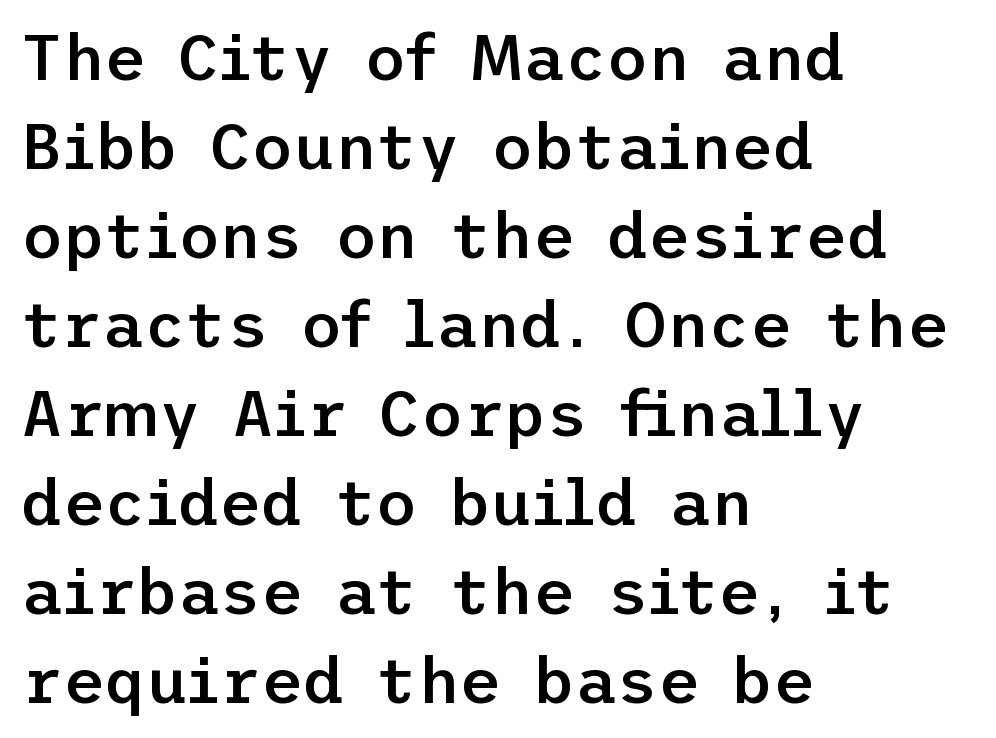
These lines keep a tight, regular rhythm from letter to letter. Vertical strokes here are truly vertical. Bold? Not quite — semibold, heavier than regular but stopping short. Does the type have serifs? No, each stem ends abruptly. Quick note: interline space is typical.
